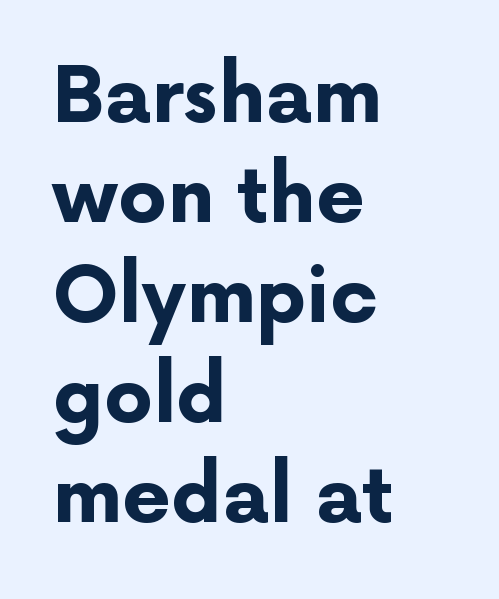
Q: Is the text bold? A: Yes.
Q: Is the text italic (slanted)? A: No, it is upright.
Q: Is the typeface a serif or a sans-serif typeface? A: Sans-serif.
Q: Is the text underlined? A: No.
Q: How is the paragraph aligned? A: Left-aligned.
Q: Is the spacing between letters normal or unusually wide? A: Normal.
Q: Is the spacing between lines tight, normal or loose? A: Normal.
Q: Width (condensed, normal, or wide)? A: Normal.
Q: Stroke contrast? A: Low.
Q: x-height? A: Medium.
Q: Monospaced? A: No.
